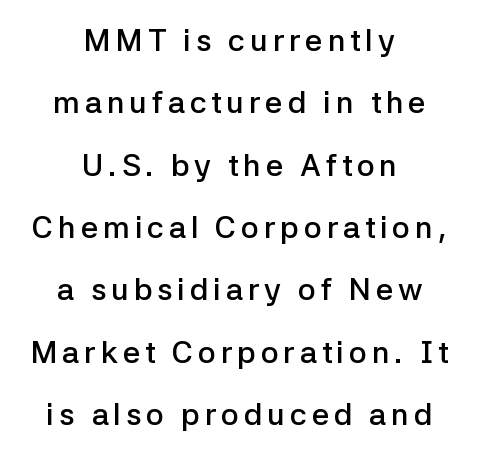
The image shows 31 px semibold sans-serif type, upright; set centered, loose line spacing (2.01x), not underlined; low stroke contrast and a medium x-height.
